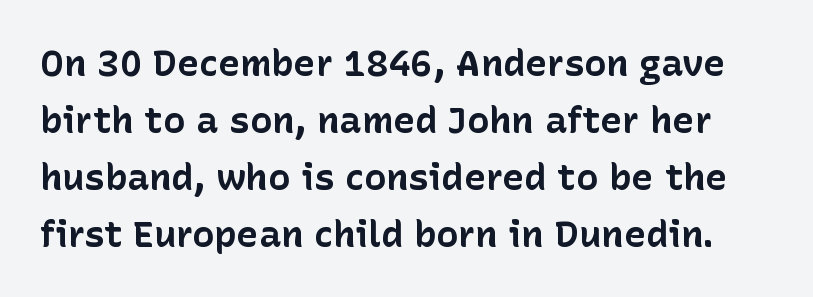
The image shows 37 px bold sans-serif type, upright; set normal line spacing (1.54x), normal letter spacing, not underlined; low stroke contrast and a medium x-height.
